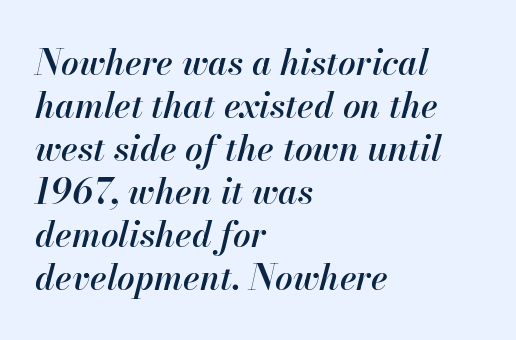
Q: Is the text bold? A: Semi-bold.
Q: Is the text italic (slanted)? A: Yes, it leans right by about 13 degrees.
Q: Is the text underlined? A: No.
Q: How is the paragraph aligned? A: Left-aligned.
Q: Is the spacing between letters normal or unusually wide? A: Normal.
Q: Width (condensed, normal, or wide)? A: Normal.
Q: Stroke contrast? A: High.
Q: x-height? A: Small.
Q: Monospaced? A: No.
